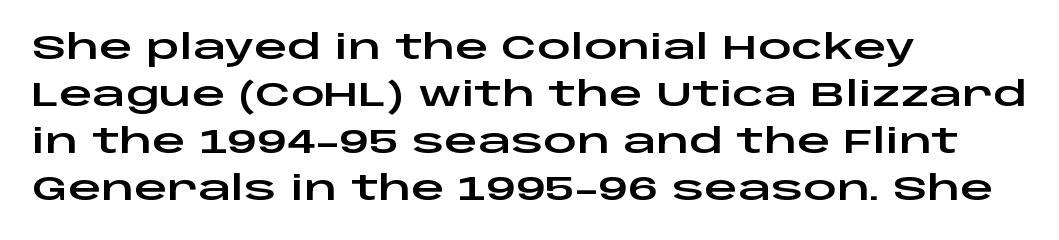
Q: Is the text italic (slanted)? A: No, it is upright.
Q: Is the typeface a serif or a sans-serif typeface? A: Sans-serif.
Q: Is the text underlined? A: No.
Q: How is the paragraph aligned? A: Left-aligned.
Q: Is the spacing between letters normal or unusually wide? A: Normal.
Q: Is the spacing between lines tight, normal or loose? A: Normal.
Q: Width (condensed, normal, or wide)? A: Wide.
Q: Stroke contrast? A: Low.
Q: x-height? A: Large.
Q: Monospaced? A: No.
